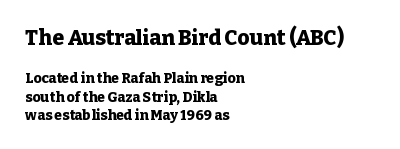
The image shows 21 px bold type, upright; set left-aligned, normal line spacing (1.31x), normal letter spacing, not underlined; the first (top) block is 1.5x larger.
